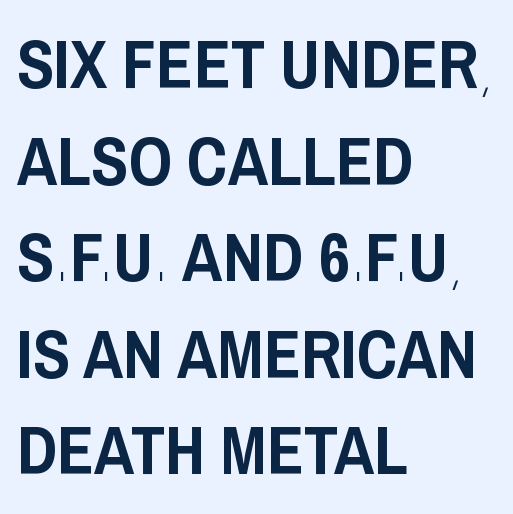
There is no visible air inserted between adjacent glyphs. The gap between lines stays unmarked. Letterform terminals end flat and unadorned throughout the passage. Layout note: lines flush left. The passage shown is typed in a proportional face where columns would drift.
